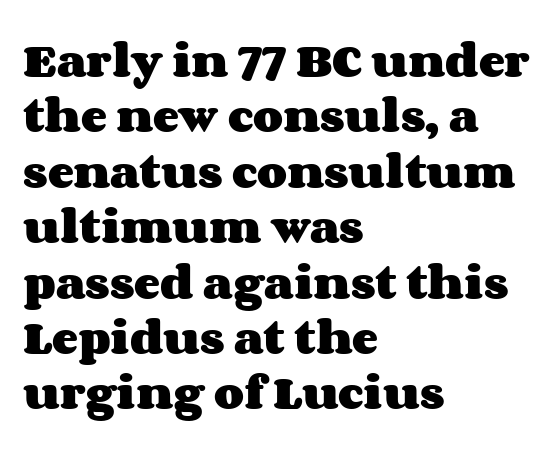
Q: Is the text bold? A: Yes.
Q: Is the text italic (slanted)? A: No, it is upright.
Q: Is the text underlined? A: No.
Q: How is the paragraph aligned? A: Left-aligned.
Q: Is the spacing between letters normal or unusually wide? A: Normal.
Q: Is the spacing between lines tight, normal or loose? A: Normal.
Q: Width (condensed, normal, or wide)? A: Wide.
Q: Stroke contrast? A: Medium.
Q: x-height? A: Large.
Q: Monospaced? A: No.
